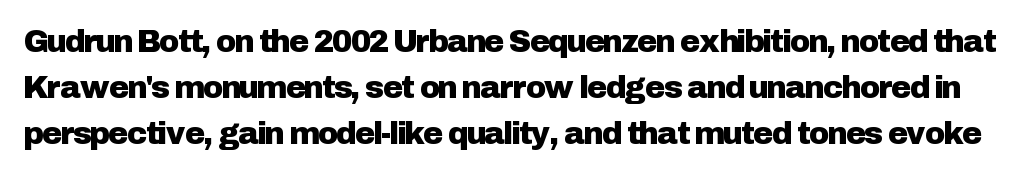
{"serif": "no", "italic": "no", "width": "normal", "stroke_contrast": "low", "x_height": "medium", "monospaced": "no", "underline": "no", "line_spacing": "normal", "line_spacing_ratio": 1.49, "letter_spacing": "normal", "letter_spacing_em": 0.0, "glyph_px": 31}
